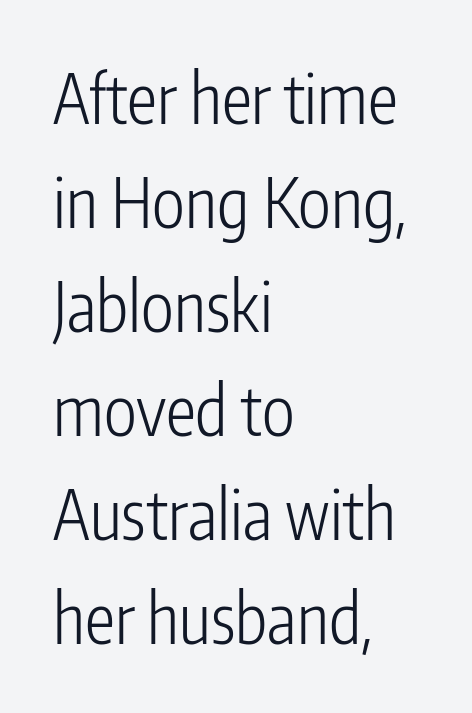
Q: Is the text bold? A: No.
Q: Is the text italic (slanted)? A: No, it is upright.
Q: Is the typeface a serif or a sans-serif typeface? A: Sans-serif.
Q: Is the text underlined? A: No.
Q: How is the paragraph aligned? A: Left-aligned.
Q: Is the spacing between letters normal or unusually wide? A: Normal.
Q: Is the spacing between lines tight, normal or loose? A: Normal.
Q: Width (condensed, normal, or wide)? A: Condensed.
Q: Stroke contrast? A: Low.
Q: x-height? A: Medium.
Q: Monospaced? A: No.
